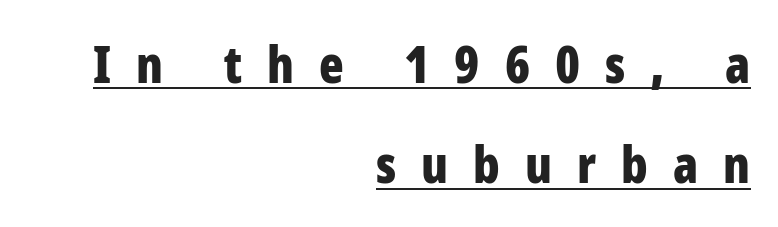
Q: Is the text bold? A: Yes.
Q: Is the text italic (slanted)? A: No, it is upright.
Q: Is the typeface a serif or a sans-serif typeface? A: Sans-serif.
Q: Is the text underlined? A: Yes.
Q: How is the paragraph aligned? A: Right-aligned.
Q: Is the spacing between letters normal or unusually wide? A: Unusually wide.
Q: Is the spacing between lines tight, normal or loose? A: Loose.
Q: Width (condensed, normal, or wide)? A: Condensed.
Q: Stroke contrast? A: Low.
Q: x-height? A: Medium.
Q: Monospaced? A: No.
